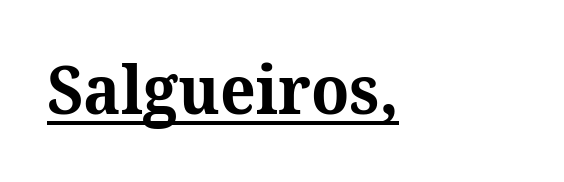
{"serif": "yes", "italic": "no", "bold": "yes", "weight": "bold", "width": "normal", "stroke_contrast": "medium", "x_height": "medium", "monospaced": "no", "underline": "yes", "align": "left", "letter_spacing": "normal", "letter_spacing_em": 0.0, "glyph_px": 67}
